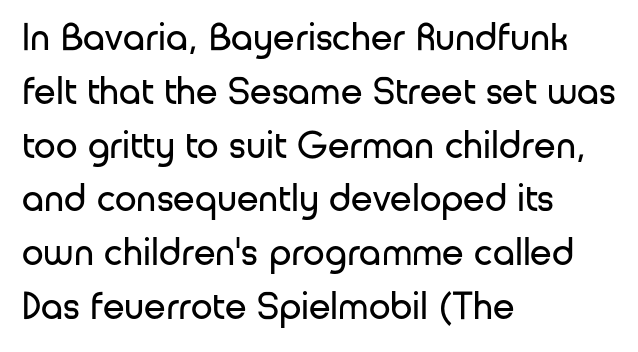
{"serif": "no", "italic": "no", "bold": "no", "weight": "regular", "width": "normal", "stroke_contrast": "low", "x_height": "medium", "monospaced": "no", "underline": "no", "align": "left", "line_spacing": "normal", "line_spacing_ratio": 1.38, "letter_spacing": "normal", "letter_spacing_em": 0.0, "glyph_px": 39}
